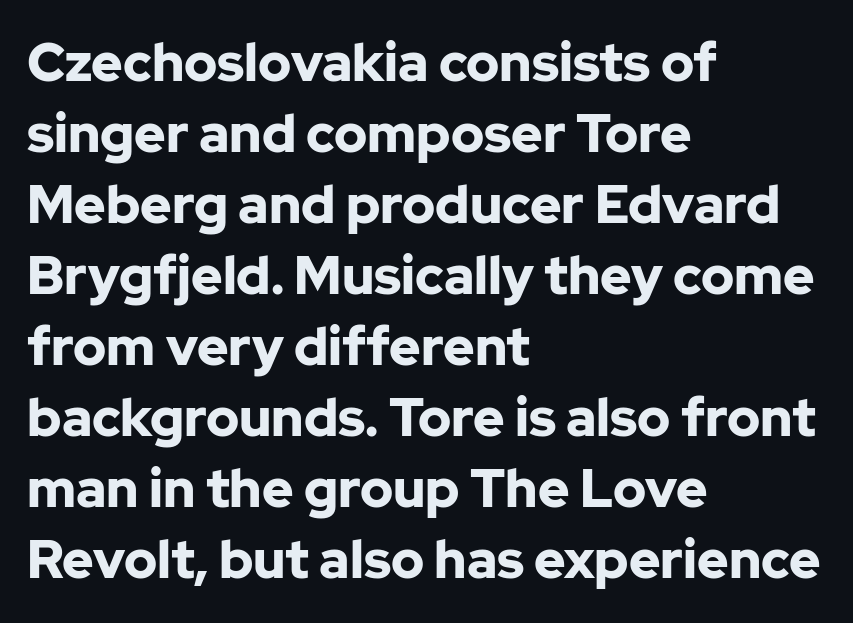
The image shows 53 px bold sans-serif type, upright; set left-aligned, normal line spacing (1.34x), normal letter spacing, not underlined; low stroke contrast and a medium x-height.
